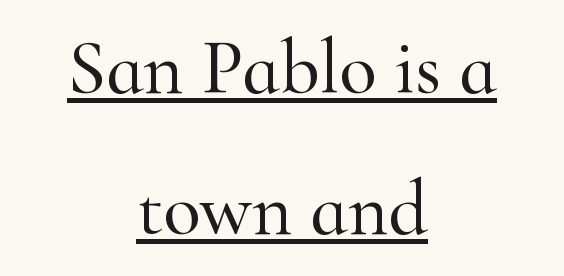
{"serif": "yes", "italic": "no", "width": "normal", "stroke_contrast": "high", "x_height": "small", "monospaced": "no", "underline": "yes", "align": "center", "line_spacing_ratio": 1.83, "letter_spacing": "normal", "letter_spacing_em": 0.0, "glyph_px": 77}
